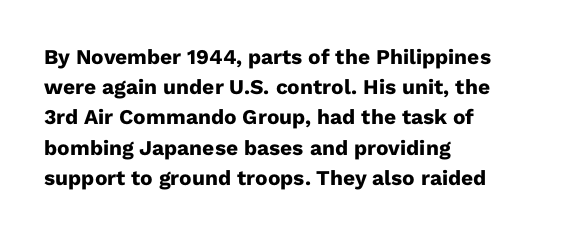
The image shows 21 px bold type, upright; set left-aligned, normal line spacing (1.44x), normal letter spacing, not underlined.
